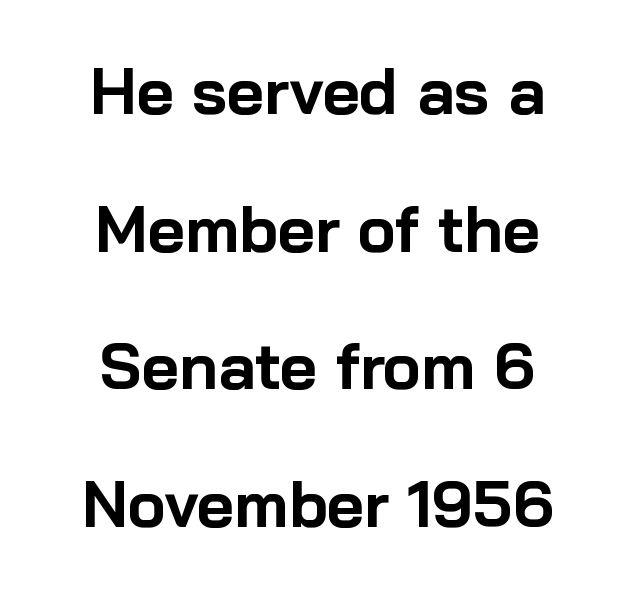
Q: Is the text bold? A: Yes.
Q: Is the text italic (slanted)? A: No, it is upright.
Q: Is the typeface a serif or a sans-serif typeface? A: Sans-serif.
Q: Is the text underlined? A: No.
Q: How is the paragraph aligned? A: Centered.
Q: Is the spacing between letters normal or unusually wide? A: Normal.
Q: Is the spacing between lines tight, normal or loose? A: Loose.
Q: Width (condensed, normal, or wide)? A: Normal.
Q: Stroke contrast? A: Low.
Q: x-height? A: Medium.
Q: Monospaced? A: No.
